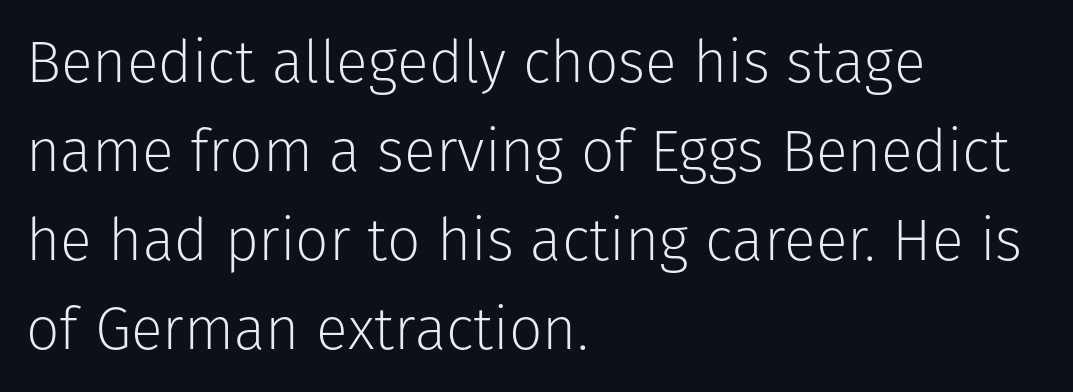
The image shows 59 px light sans-serif type, upright; set left-aligned, normal line spacing (1.51x), normal letter spacing, not underlined; low stroke contrast and a medium x-height.
